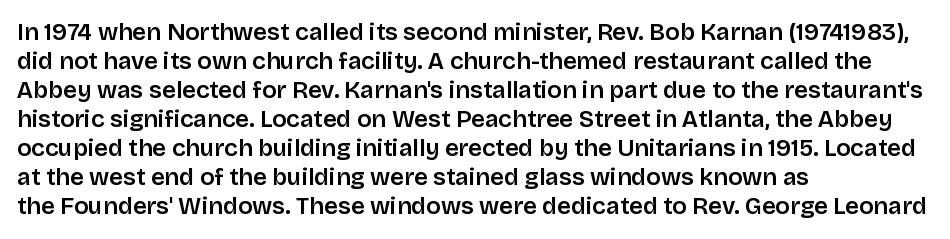
{"italic": "no", "underline": "no", "align": "left", "line_spacing_ratio": 1.21, "letter_spacing": "normal", "letter_spacing_em": 0.0, "glyph_px": 24}
